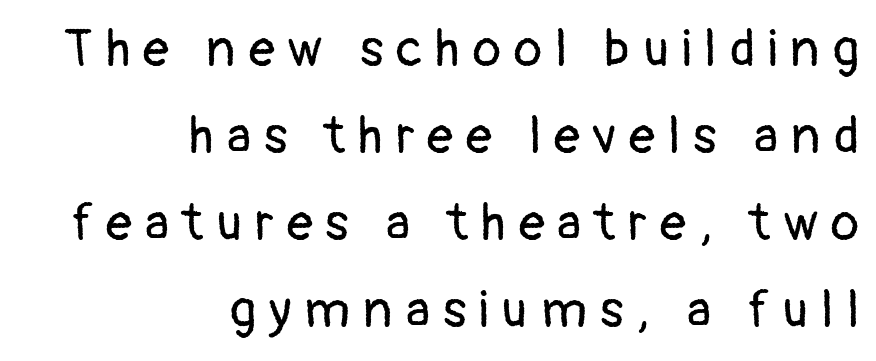
The passage shown is not bold in any degree. The paragraph has a hard right edge and a soft left edge. This sample has the flowing, uneven cadence of proportional lettering. Posture: straight, roman, zero tilt. The rendering inserts visible extra space after every character.
